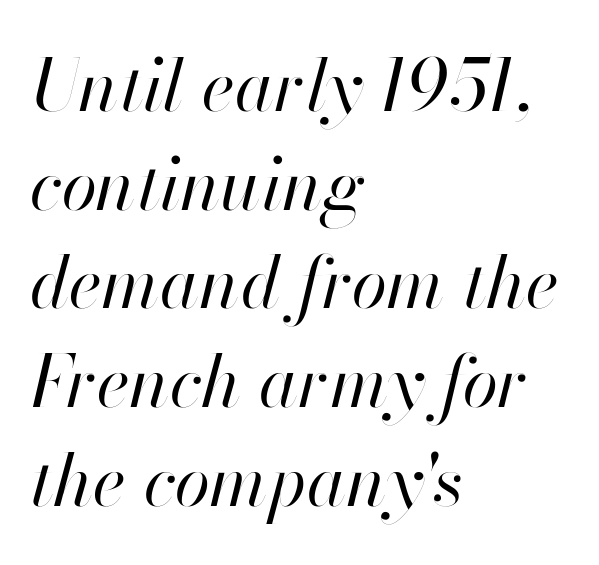
{"italic": "yes", "lean": "right", "slant_degrees": 13, "bold": "no", "weight": "regular", "width": "normal", "stroke_contrast": "high", "x_height": "small", "monospaced": "no", "underline": "no", "align": "left", "line_spacing": "normal", "line_spacing_ratio": 1.37, "letter_spacing": "normal", "letter_spacing_em": 0.0, "glyph_px": 72}
